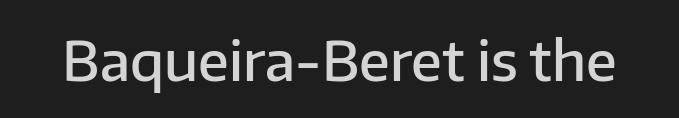
The image shows 55 px semibold sans-serif type, upright; set normal letter spacing, not underlined; low stroke contrast and a medium x-height.
